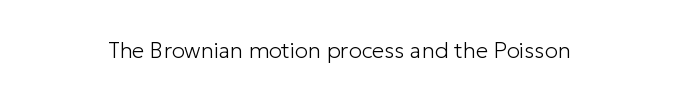
{"italic": "no", "bold": "no", "underline": "no", "letter_spacing": "normal", "letter_spacing_em": 0.0, "glyph_px": 22}
